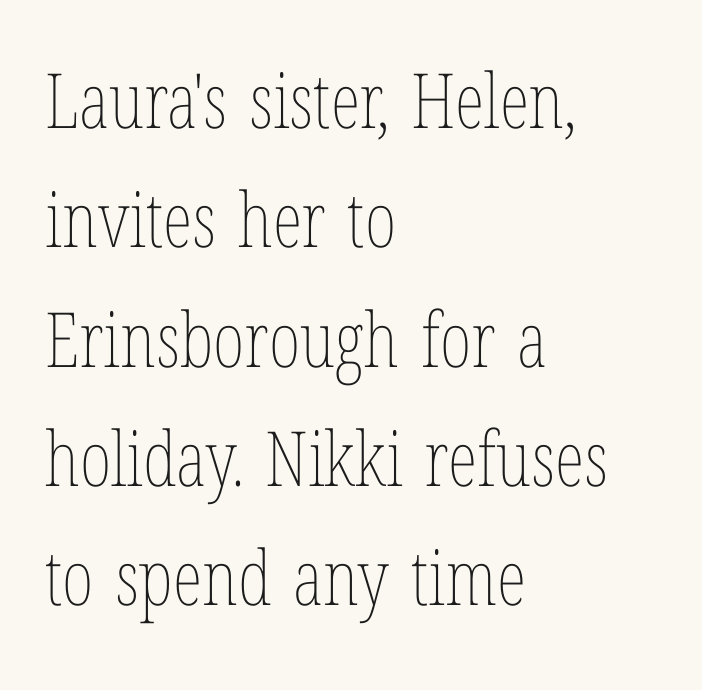
{"italic": "no", "bold": "no", "weight": "thin", "width": "condensed", "stroke_contrast": "low", "x_height": "medium", "monospaced": "no", "underline": "no", "align": "left", "line_spacing": "normal", "line_spacing_ratio": 1.57, "letter_spacing": "normal", "letter_spacing_em": 0.0, "glyph_px": 76}
